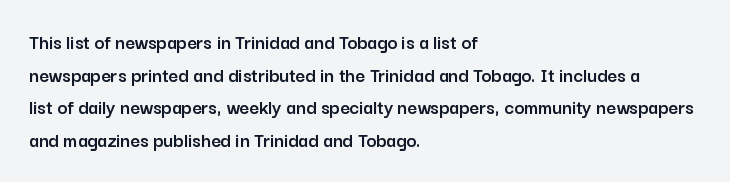
The image shows 21 px text type, upright; set left-aligned, normal line spacing (1.55x), normal letter spacing, not underlined.
